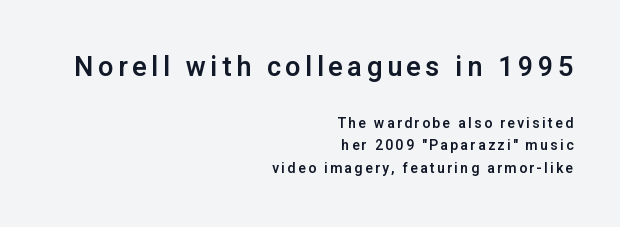
The image shows 27 px text type, upright; set right-aligned, normal line spacing (1.63x), not underlined; the first (top) block is 1.93x larger.
